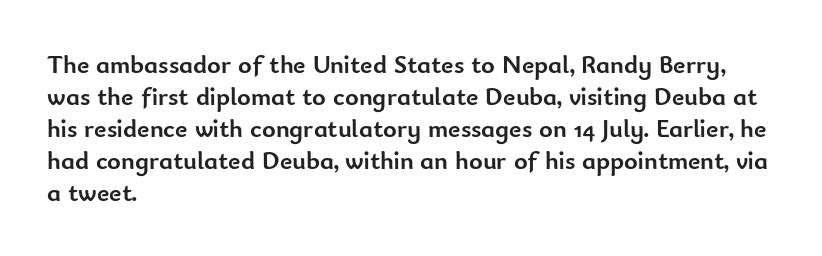
{"italic": "no", "bold": "yes", "underline": "no", "align": "left", "line_spacing_ratio": 1.23, "letter_spacing": "normal", "letter_spacing_em": 0.0, "glyph_px": 26}
